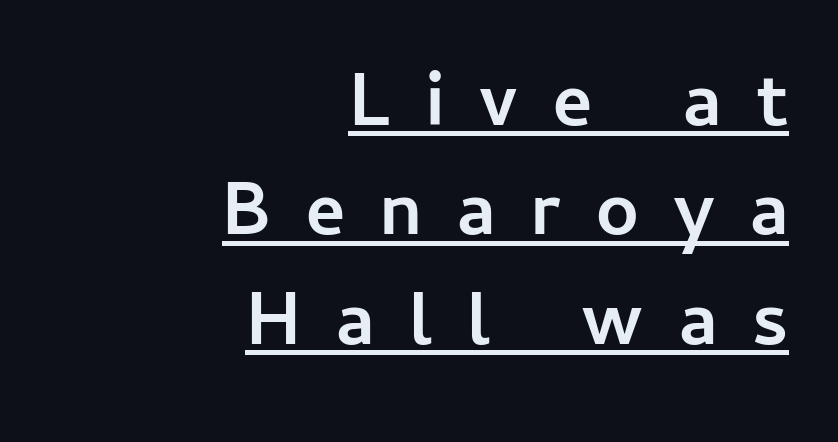
The image shows 75 px semibold sans-serif type, upright; set right-aligned, normal line spacing (1.46x), unusually wide letter spacing (+0.47 em), underlined; low stroke contrast and a medium x-height.
